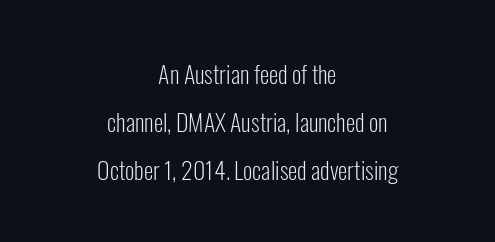
{"italic": "no", "bold": "no", "underline": "no", "align": "center", "line_spacing": "loose", "line_spacing_ratio": 2.0, "letter_spacing": "normal", "letter_spacing_em": 0.0, "glyph_px": 24}
